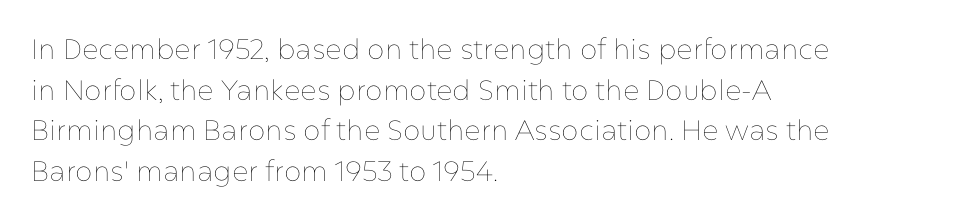
The rendering uses natural spacing where letterforms have individual widths. Quick note: not italic, upright. The typeface has the unassuming heft of standard copy or less. Line starts are locked; line ends wander. The foot of each line stays bare and open.
